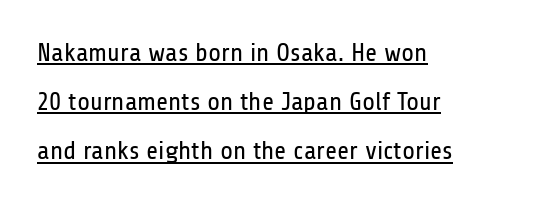
Line beginnings align vertically; line endings do not. The letterforms sit shoulder to shoulder at normal distance. The weight would be labelled regular, book, light, or lighter still. Glance below the letters and you will spot a drawn line. Characters remain perfectly vertical along every line.
